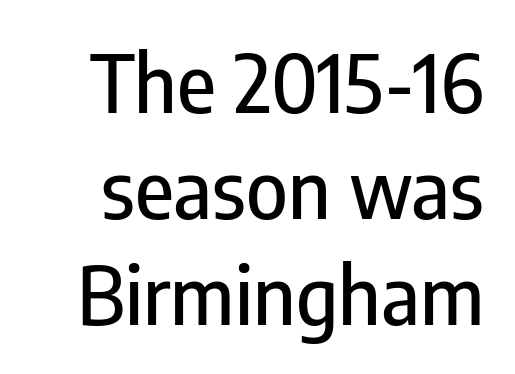
Q: Is the text italic (slanted)? A: No, it is upright.
Q: Is the typeface a serif or a sans-serif typeface? A: Sans-serif.
Q: Is the text underlined? A: No.
Q: Is the spacing between letters normal or unusually wide? A: Normal.
Q: Is the spacing between lines tight, normal or loose? A: Normal.
Q: Width (condensed, normal, or wide)? A: Condensed.
Q: Stroke contrast? A: Low.
Q: x-height? A: Medium.
Q: Monospaced? A: No.
